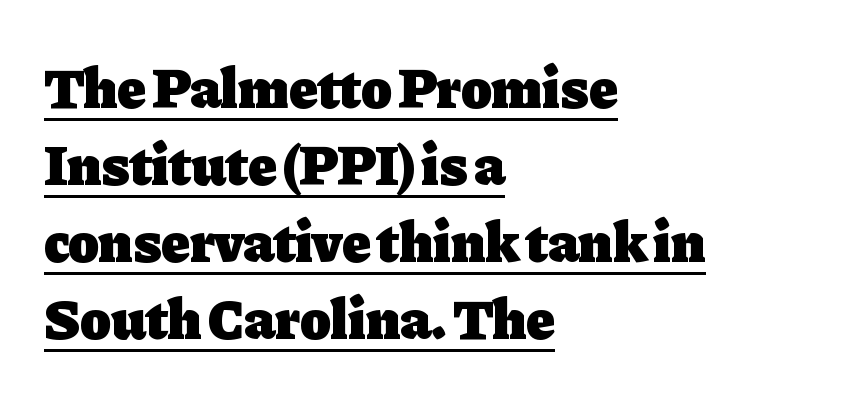
Q: Is the text bold? A: Yes.
Q: Is the text italic (slanted)? A: No, it is upright.
Q: Is the typeface a serif or a sans-serif typeface? A: Serif.
Q: Is the text underlined? A: Yes.
Q: How is the paragraph aligned? A: Left-aligned.
Q: Is the spacing between letters normal or unusually wide? A: Normal.
Q: Is the spacing between lines tight, normal or loose? A: Normal.
Q: Width (condensed, normal, or wide)? A: Normal.
Q: Stroke contrast? A: Low.
Q: x-height? A: Medium.
Q: Monospaced? A: No.
